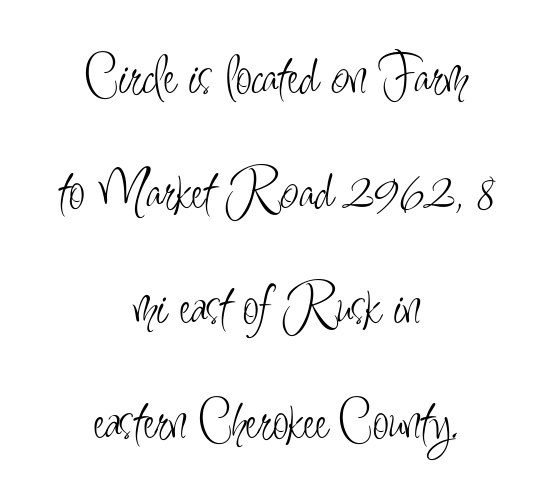
The face used here is proportionally spaced, like ordinary book or web type. To sum up the face: it is a sans, with no serifs. Horizontally, the lines are justified to the midpoint only. The foot of each line stays bare and open. The passage shown is not bold in any degree.
